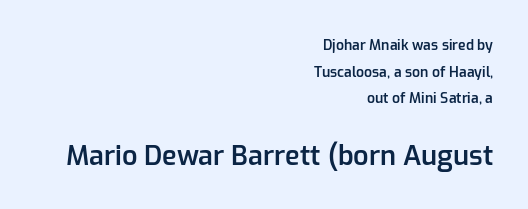
One glance says open: line gaps are wider than usual. Typesetter's note — lower block bumped up in size, upper block left smaller. This is the regular roman posture of the typeface. Nobody drew a line under any word here.
